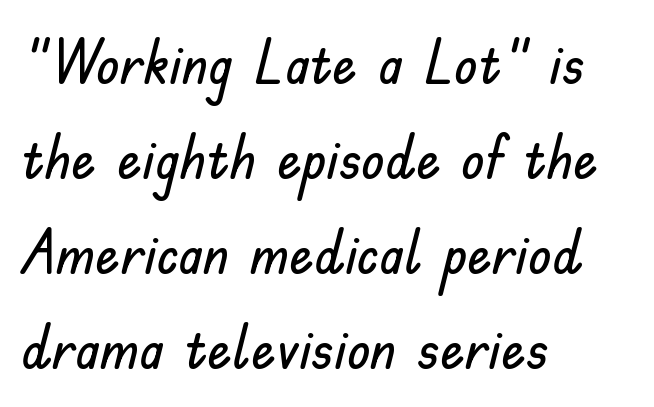
The image shows 61 px sans-serif type; set left-aligned, normal line spacing (1.56x), normal letter spacing, not underlined; low stroke contrast and a small x-height.
